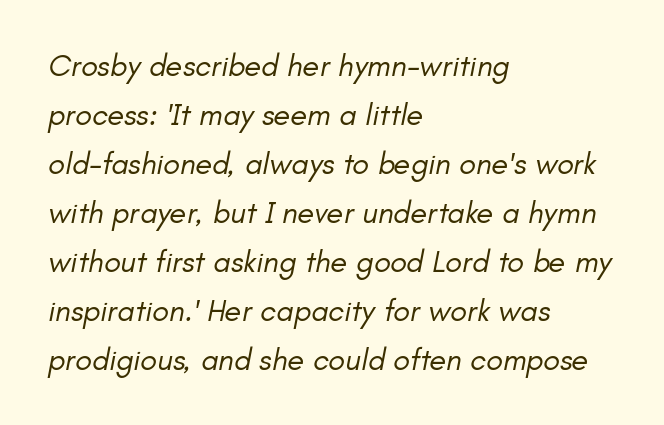
Q: Is the text bold? A: No.
Q: Is the text italic (slanted)? A: Yes, it leans right by about 11 degrees.
Q: Is the text underlined? A: No.
Q: How is the paragraph aligned? A: Left-aligned.
Q: Is the spacing between letters normal or unusually wide? A: Normal.
Q: Is the spacing between lines tight, normal or loose? A: Normal.
Q: Width (condensed, normal, or wide)? A: Normal.
Q: Stroke contrast? A: Low.
Q: x-height? A: Small.
Q: Monospaced? A: No.
